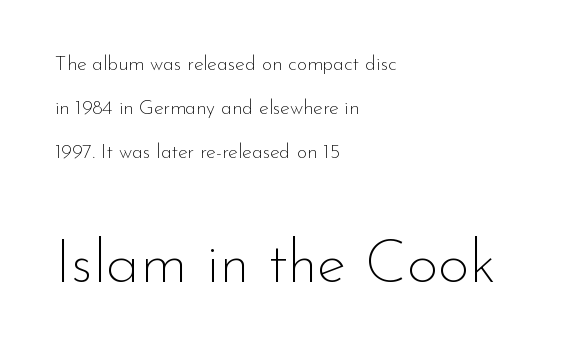
The image shows 61 px thin sans-serif type, upright; set left-aligned, loose line spacing (2.2x), normal letter spacing, not underlined; the second (bottom) block is 3.05x larger; low stroke contrast and a small x-height.
